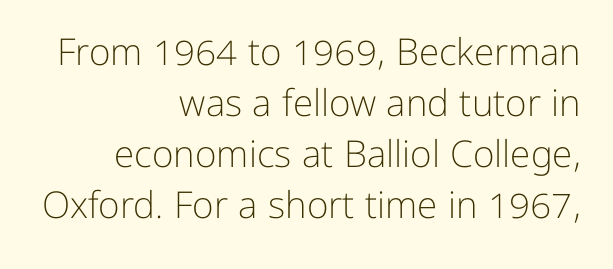
The axis of the letterforms is exactly vertical. The rendering shows plain stroke endings on the letterforms — a sans-serif design. Spacing verdict: proportional, widths tailored to each character. Only glyphs here, with clear space below each row.
